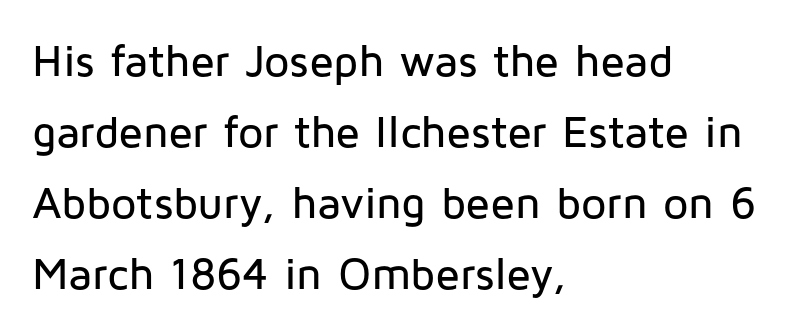
The image shows 45 px sans-serif type, upright; set left-aligned, normal line spacing (1.58x), normal letter spacing, not underlined; low stroke contrast and a medium x-height.
